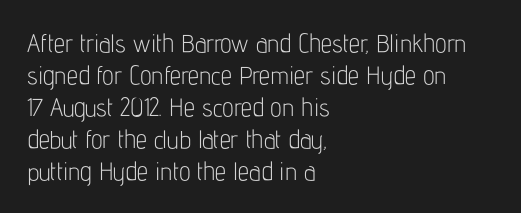
{"italic": "no", "bold": "no", "underline": "no", "align": "left", "line_spacing": "normal", "line_spacing_ratio": 1.28, "letter_spacing": "normal", "letter_spacing_em": 0.0, "glyph_px": 25}
